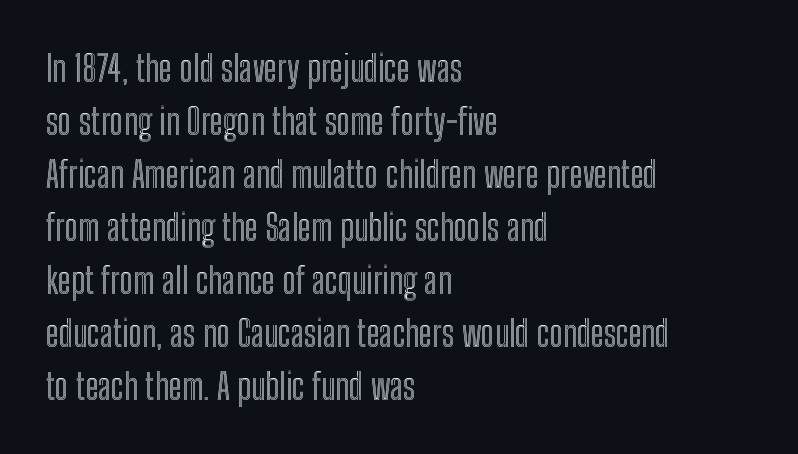
{"italic": "no", "width": "condensed", "x_height": "medium", "monospaced": "no", "underline": "no", "align": "left", "line_spacing": "normal", "line_spacing_ratio": 1.47, "letter_spacing": "normal", "letter_spacing_em": 0.0, "glyph_px": 36}
